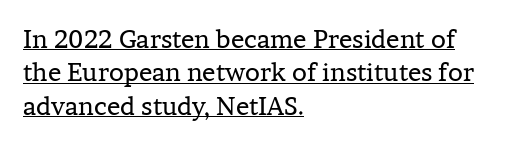
Q: Is the text bold? A: No.
Q: Is the text italic (slanted)? A: No, it is upright.
Q: Is the text underlined? A: Yes.
Q: How is the paragraph aligned? A: Left-aligned.
Q: Is the spacing between letters normal or unusually wide? A: Normal.
Q: Is the spacing between lines tight, normal or loose? A: Normal.
